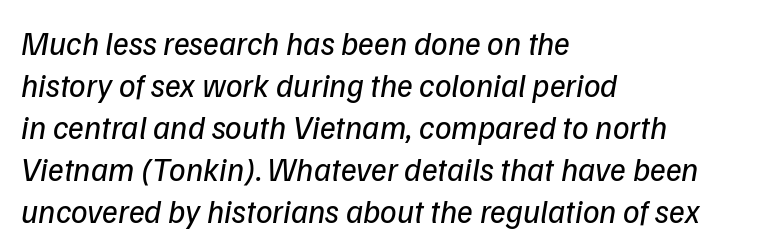
The image shows 33 px regular-weight sans-serif type; set left-aligned, normal line spacing (1.27x), normal letter spacing, not underlined; low stroke contrast and a medium x-height.
